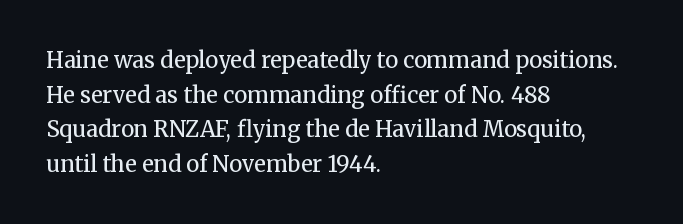
Which margin do the lines hug? The left one — the right edge is uneven. This is roman type, the default non-slanted kind. Summary of vertical rhythm: regular, with standard interline spacing. These glyphs show unthickened strokes, regular width or finer. The rendering keeps characters at their native spacing. The gap between lines stays unmarked.
